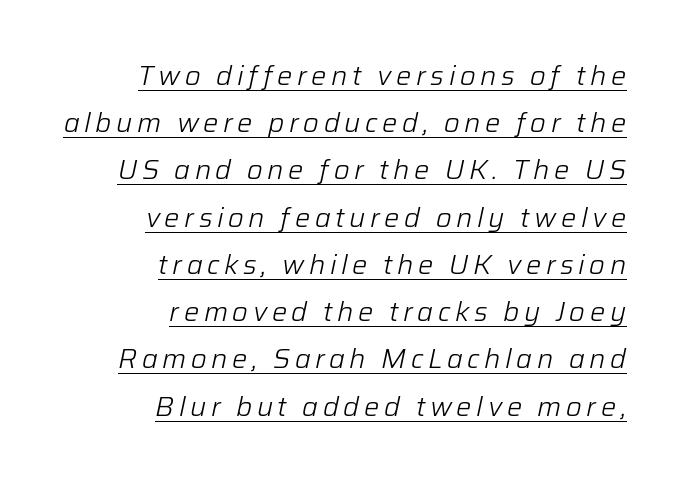
Q: Is the text bold? A: No.
Q: Is the text italic (slanted)? A: Yes, it leans right by about 12 degrees.
Q: Is the text underlined? A: Yes.
Q: How is the paragraph aligned? A: Right-aligned.
